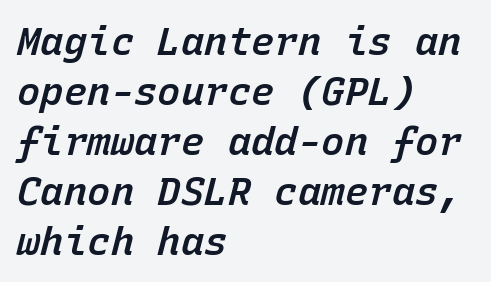
The image shows 39 px semibold type, italic (leaning right), monospaced; set left-aligned, normal line spacing (1.28x), normal letter spacing, not underlined; low stroke contrast and a medium x-height.
